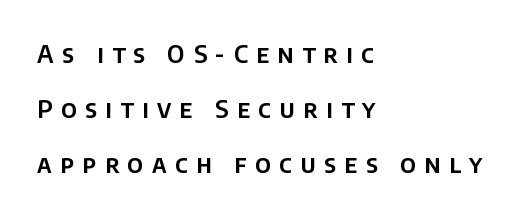
{"italic": "no", "underline": "no", "align": "left", "line_spacing": "loose", "line_spacing_ratio": 2.2, "letter_spacing": "wide", "letter_spacing_em": 0.34, "glyph_px": 25}
